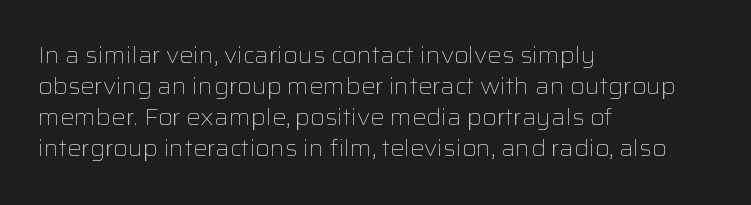
{"italic": "no", "bold": "no", "underline": "no", "align": "left", "line_spacing": "normal", "line_spacing_ratio": 1.41, "letter_spacing": "normal", "letter_spacing_em": 0.0, "glyph_px": 22}
